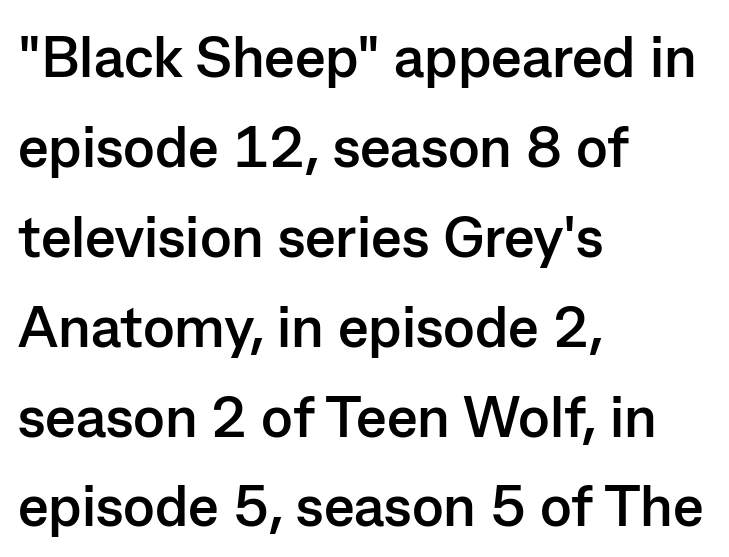
Q: Is the text bold? A: Yes.
Q: Is the text italic (slanted)? A: No, it is upright.
Q: Is the typeface a serif or a sans-serif typeface? A: Sans-serif.
Q: Is the text underlined? A: No.
Q: How is the paragraph aligned? A: Left-aligned.
Q: Is the spacing between letters normal or unusually wide? A: Normal.
Q: Is the spacing between lines tight, normal or loose? A: Normal.
Q: Width (condensed, normal, or wide)? A: Normal.
Q: Stroke contrast? A: Low.
Q: x-height? A: Medium.
Q: Monospaced? A: No.
